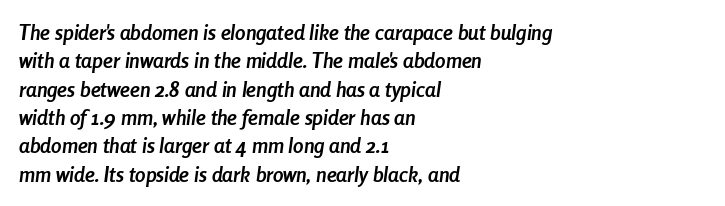
Slanted lettering throughout. Short and long lines alike share a common starting point at left. Students, this is bold: see how much ink each stroke carries. Check under the words: just untouched page.
